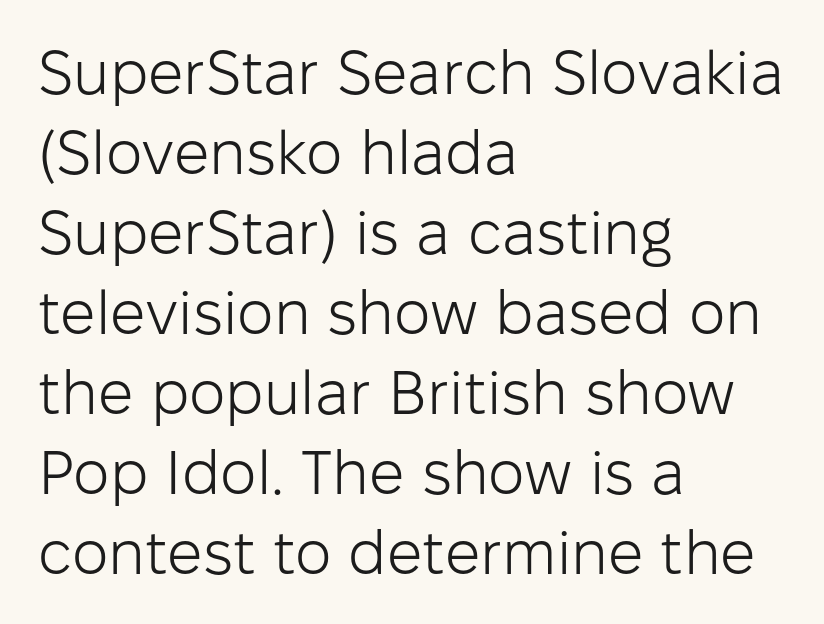
{"serif": "no", "italic": "no", "bold": "no", "weight": "light", "width": "normal", "stroke_contrast": "low", "x_height": "medium", "monospaced": "no", "underline": "no", "align": "left", "line_spacing": "normal", "line_spacing_ratio": 1.29, "letter_spacing": "normal", "letter_spacing_em": 0.0, "glyph_px": 62}
